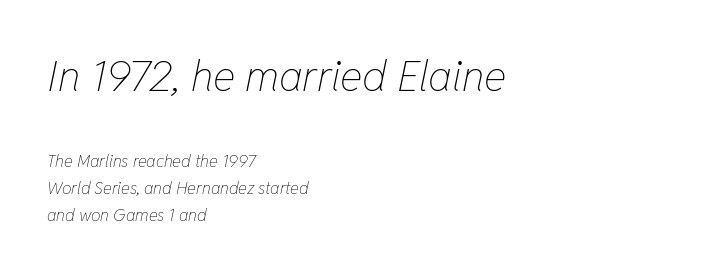
Heft: none added — not bold. The line-height multiplier appears to be the usual default. Visually the block forms a straight wall on the left and a jagged coastline on the right. The text carries the slant typical of an italic or oblique font. Each letter keeps its own natural width here, so spacing adapts to shape.
